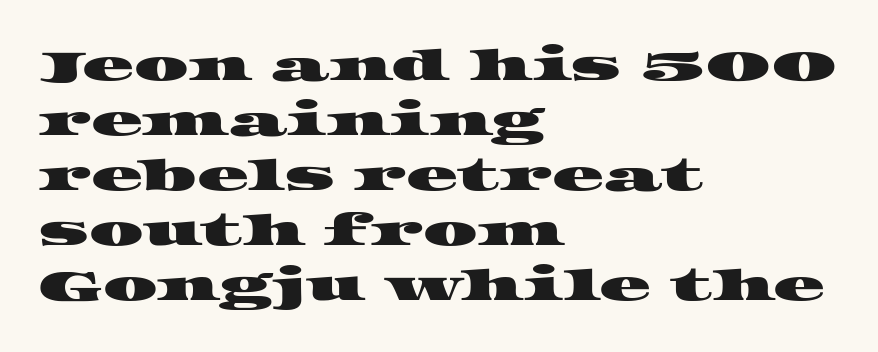
Q: Is the typeface a serif or a sans-serif typeface? A: Serif.
Q: Is the text underlined? A: No.
Q: How is the paragraph aligned? A: Left-aligned.
Q: Is the spacing between letters normal or unusually wide? A: Normal.
Q: Is the spacing between lines tight, normal or loose? A: Normal.
Q: Width (condensed, normal, or wide)? A: Wide.
Q: Stroke contrast? A: High.
Q: x-height? A: Large.
Q: Monospaced? A: No.
